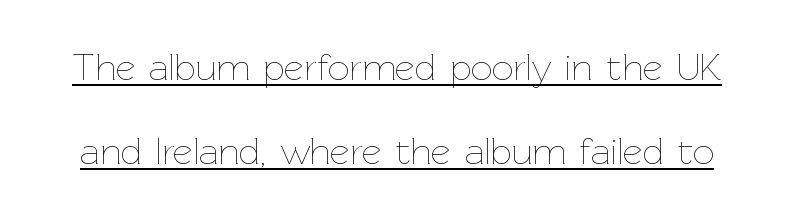
Emphasis is given by a line drawn under the lettering. Here the designer chose a conventional face with non-uniform glyph widths. Glyph-to-glyph distance matches everyday printed text. The letterforms sit at book weight or below. It's the straight-up-and-down kind of type.
